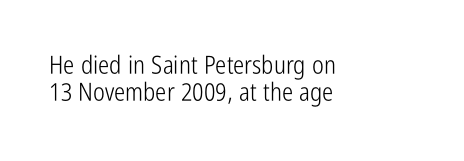
Q: Is the text bold? A: No.
Q: Is the text italic (slanted)? A: No, it is upright.
Q: Is the text underlined? A: No.
Q: How is the paragraph aligned? A: Left-aligned.
Q: Is the spacing between letters normal or unusually wide? A: Normal.
Q: Is the spacing between lines tight, normal or loose? A: Tight.
